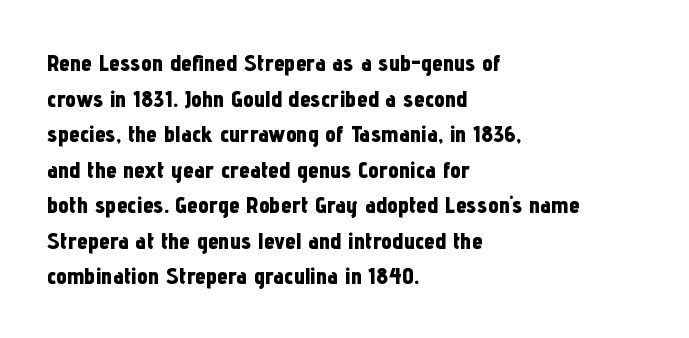
Its strokes are broad and dark, the hallmark of bold type. Short and long lines alike share a common starting point at left. Reading down the column, the eye jumps a familiar distance to each next line. Bare-footed words on every line.
